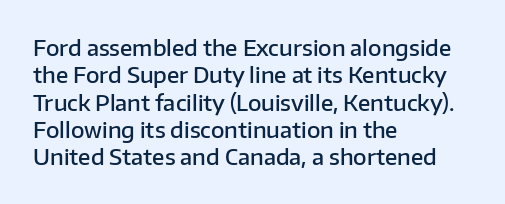
Typographic density is moderately raised because the face is semibold. Vertical strokes here are truly vertical. Between one letter and the next there's only the usual sliver of space. The setting favours the left margin, as ordinary paragraphs usually do.
